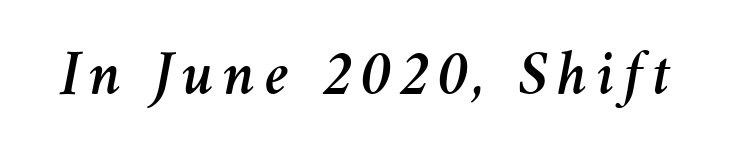
{"italic": "yes", "lean": "right", "slant_degrees": 11, "width": "normal", "stroke_contrast": "medium", "x_height": "medium", "monospaced": "no", "underline": "no", "glyph_px": 64}
